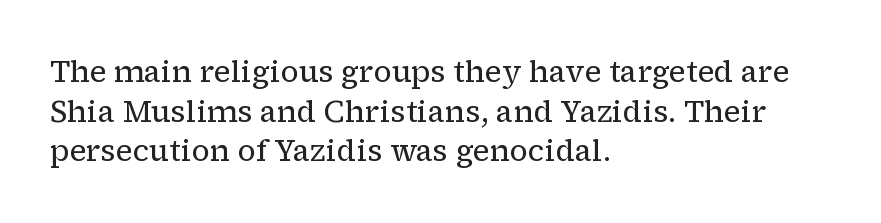
Ascenders rise straight up at ninety degrees. This block has exactly the height ordinary leading produces. Compared with typical body copy, the letter spacing here is the same. The strokes carry an ordinary text weight at most.
